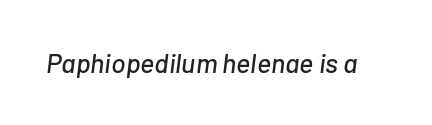
Q: Is the text italic (slanted)? A: Yes, it leans right by about 7 degrees.
Q: Is the text underlined? A: No.
Q: Is the spacing between letters normal or unusually wide? A: Normal.
